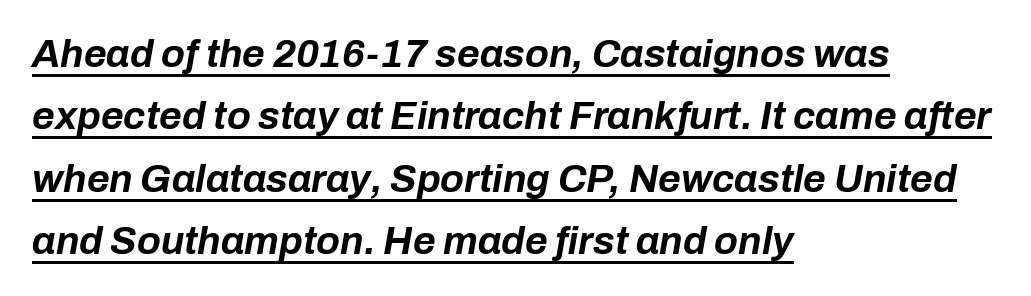
{"italic": "yes", "lean": "right", "slant_degrees": 10, "bold": "yes", "weight": "bold", "width": "normal", "stroke_contrast": "low", "x_height": "medium", "monospaced": "no", "underline": "yes", "align": "left", "line_spacing": "normal", "line_spacing_ratio": 1.6, "letter_spacing": "normal", "letter_spacing_em": 0.0, "glyph_px": 39}
